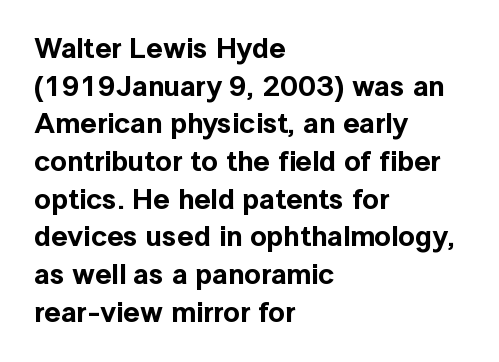
{"serif": "no", "italic": "no", "width": "normal", "x_height": "medium", "monospaced": "no", "underline": "no", "align": "left", "line_spacing": "normal", "line_spacing_ratio": 1.3, "letter_spacing": "normal", "letter_spacing_em": 0.0, "glyph_px": 29}
